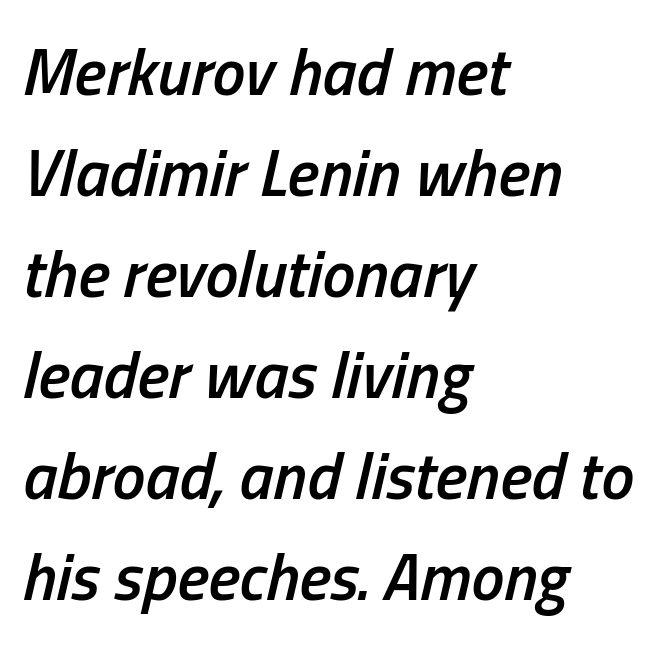
The image shows 66 px semibold, condensed type, italic (leaning right); set left-aligned, normal line spacing (1.53x), normal letter spacing, not underlined; low stroke contrast and a medium x-height.
